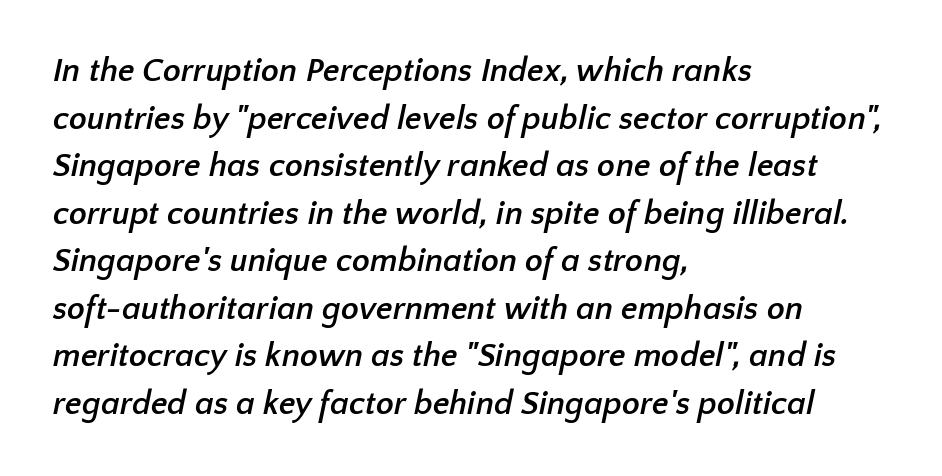
{"serif": "no", "bold": "yes", "weight": "semibold", "width": "normal", "stroke_contrast": "low", "x_height": "medium", "monospaced": "no", "underline": "no", "align": "left", "line_spacing": "normal", "line_spacing_ratio": 1.44, "letter_spacing": "normal", "letter_spacing_em": 0.0, "glyph_px": 33}
